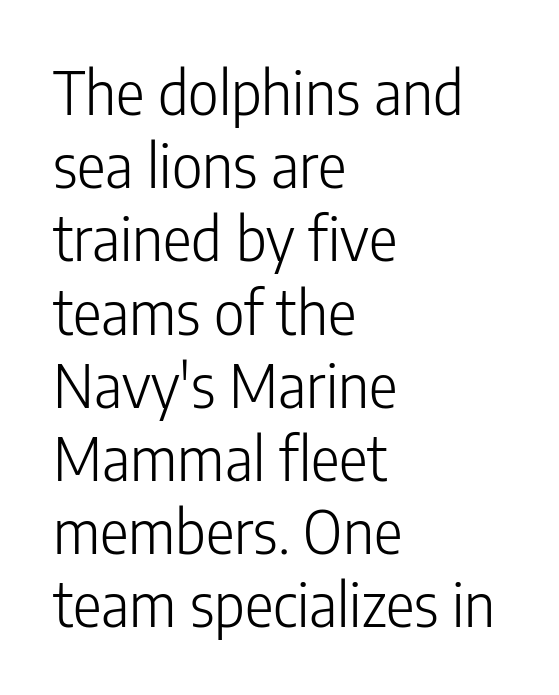
Q: Is the text bold? A: No.
Q: Is the text italic (slanted)? A: No, it is upright.
Q: Is the typeface a serif or a sans-serif typeface? A: Sans-serif.
Q: Is the text underlined? A: No.
Q: How is the paragraph aligned? A: Left-aligned.
Q: Is the spacing between letters normal or unusually wide? A: Normal.
Q: Width (condensed, normal, or wide)? A: Condensed.
Q: Stroke contrast? A: Low.
Q: x-height? A: Medium.
Q: Monospaced? A: No.
